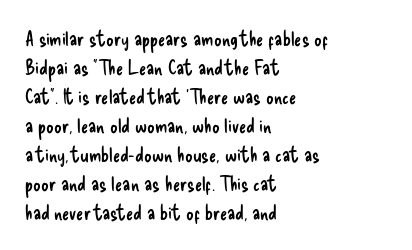
Q: Is the text bold? A: No.
Q: Is the text italic (slanted)? A: No, it is upright.
Q: Is the text underlined? A: No.
Q: How is the paragraph aligned? A: Left-aligned.
Q: Is the spacing between letters normal or unusually wide? A: Normal.
Q: Is the spacing between lines tight, normal or loose? A: Normal.
